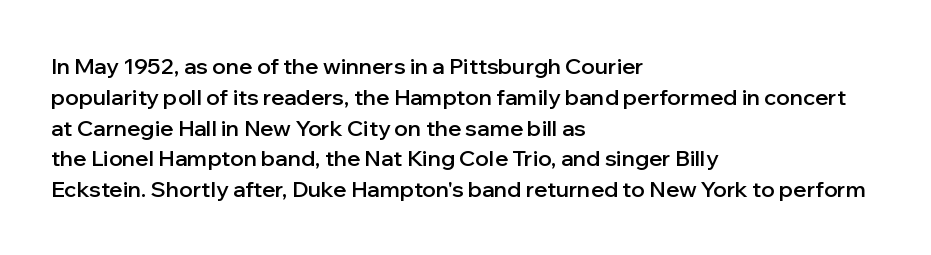
The image shows 22 px text type, upright; set left-aligned, normal line spacing (1.4x), normal letter spacing, not underlined.
